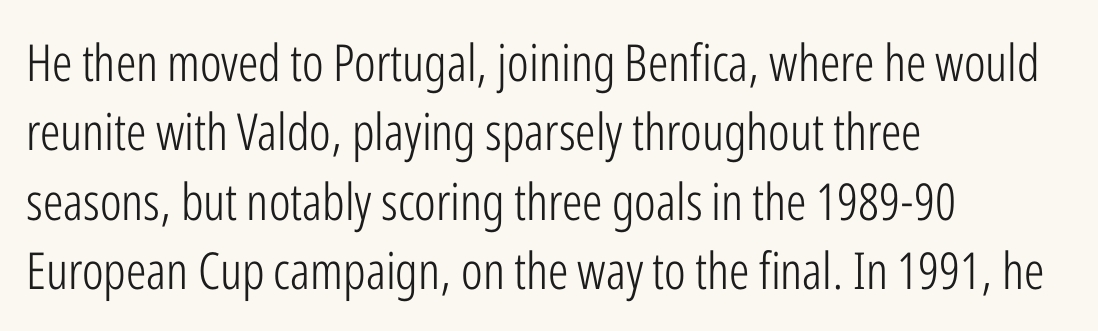
Q: Is the text bold? A: No.
Q: Is the text italic (slanted)? A: No, it is upright.
Q: Is the typeface a serif or a sans-serif typeface? A: Sans-serif.
Q: Is the text underlined? A: No.
Q: How is the paragraph aligned? A: Left-aligned.
Q: Is the spacing between letters normal or unusually wide? A: Normal.
Q: Is the spacing between lines tight, normal or loose? A: Normal.
Q: Width (condensed, normal, or wide)? A: Condensed.
Q: Stroke contrast? A: Low.
Q: x-height? A: Medium.
Q: Monospaced? A: No.
